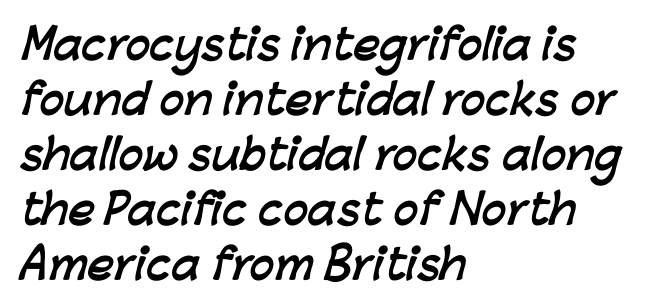
Q: Is the text bold? A: Yes.
Q: Is the typeface a serif or a sans-serif typeface? A: Sans-serif.
Q: Is the text underlined? A: No.
Q: How is the paragraph aligned? A: Left-aligned.
Q: Is the spacing between letters normal or unusually wide? A: Normal.
Q: Is the spacing between lines tight, normal or loose? A: Normal.
Q: Width (condensed, normal, or wide)? A: Normal.
Q: Stroke contrast? A: Low.
Q: x-height? A: Medium.
Q: Monospaced? A: No.
